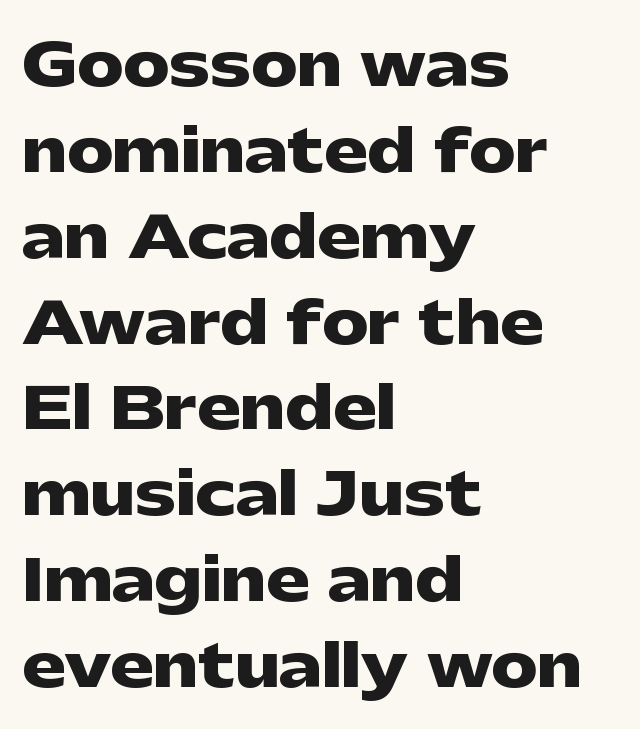
Q: Is the text bold? A: Yes.
Q: Is the text italic (slanted)? A: No, it is upright.
Q: Is the typeface a serif or a sans-serif typeface? A: Sans-serif.
Q: Is the text underlined? A: No.
Q: How is the paragraph aligned? A: Left-aligned.
Q: Is the spacing between letters normal or unusually wide? A: Normal.
Q: Is the spacing between lines tight, normal or loose? A: Normal.
Q: Width (condensed, normal, or wide)? A: Wide.
Q: Stroke contrast? A: Low.
Q: x-height? A: Medium.
Q: Monospaced? A: No.
